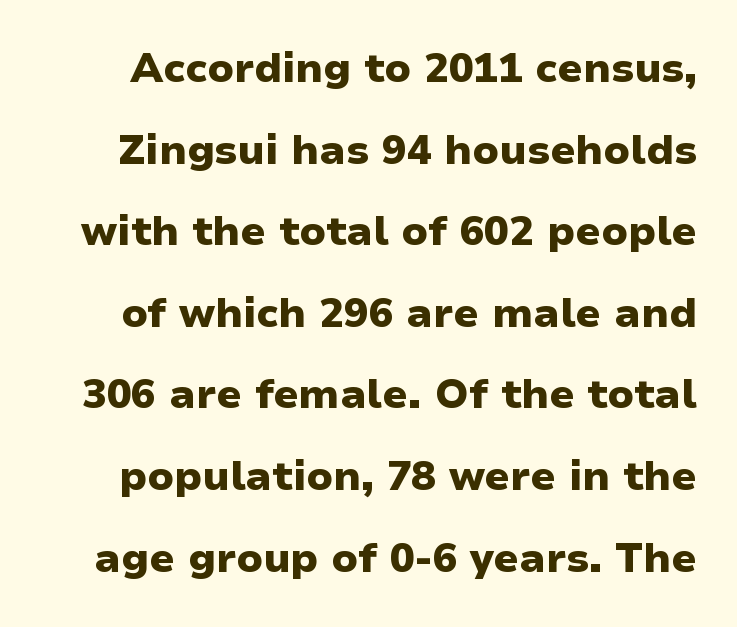
Bold? Absolutely — the strokes are thick and heavy. Does the lettering tilt? It doesn't — this is upright. Caption: standard tracking, unaltered. The face used here is proportionally spaced, like ordinary book or web type. A clean baseline with only descenders dipping below it.
